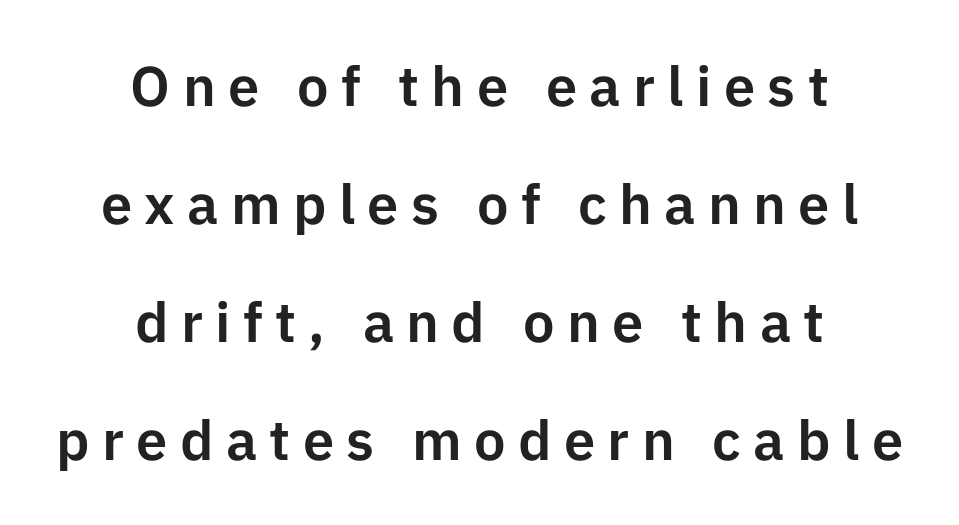
The passage shown is typeset with a sans-serif family. Casual observation: everything's sitting right in the middle. The area under the type is left untouched. Spacing between characters has been opened up far beyond the box default. Style check: upright.
